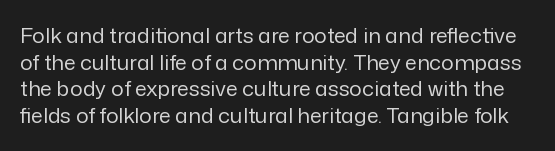
The image shows 21 px text type, upright; set normal line spacing (1.27x), normal letter spacing, not underlined.
